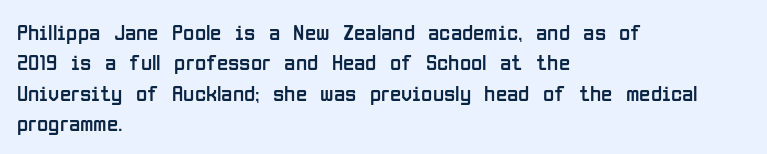
The image shows 23 px text type, upright; set left-aligned, normal line spacing (1.32x), normal letter spacing, not underlined.
